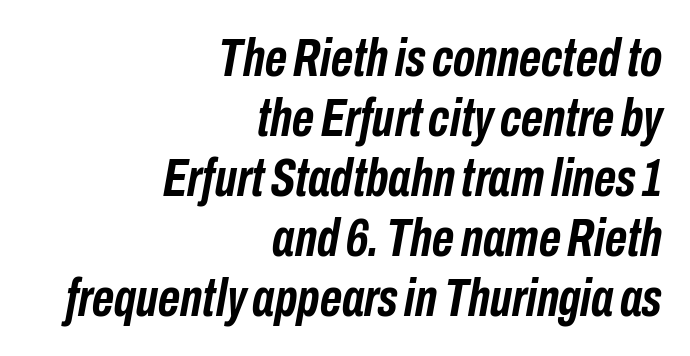
Q: Is the text bold? A: Yes.
Q: Is the text italic (slanted)? A: Yes, it leans right by about 10 degrees.
Q: Is the text underlined? A: No.
Q: How is the paragraph aligned? A: Right-aligned.
Q: Is the spacing between letters normal or unusually wide? A: Normal.
Q: Is the spacing between lines tight, normal or loose? A: Tight.
Q: Width (condensed, normal, or wide)? A: Condensed.
Q: Stroke contrast? A: Low.
Q: x-height? A: Medium.
Q: Monospaced? A: No.
